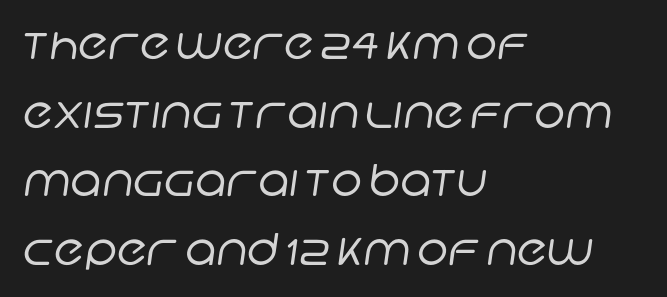
{"serif": "no", "bold": "no", "weight": "regular", "width": "normal", "stroke_contrast": "low", "x_height": "large", "monospaced": "no", "underline": "no", "align": "left", "line_spacing": "normal", "line_spacing_ratio": 1.56, "letter_spacing": "normal", "letter_spacing_em": 0.0, "glyph_px": 44}
